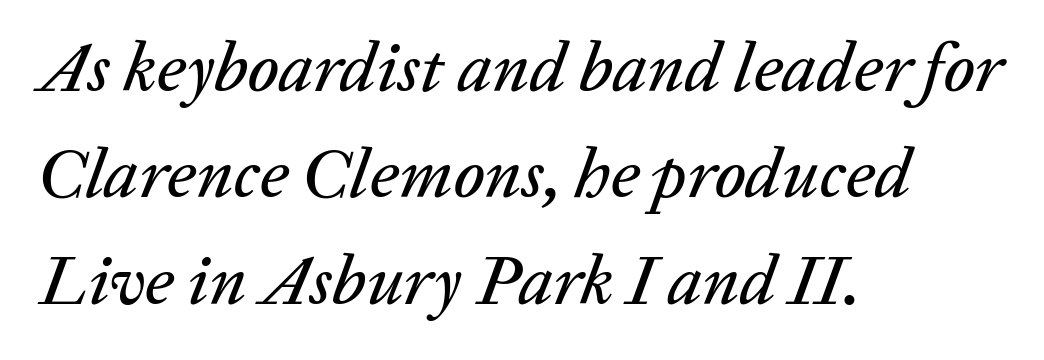
The image shows 70 px text type, italic (leaning right); set left-aligned, normal line spacing (1.52x), normal letter spacing, not underlined; low stroke contrast and a medium x-height.
